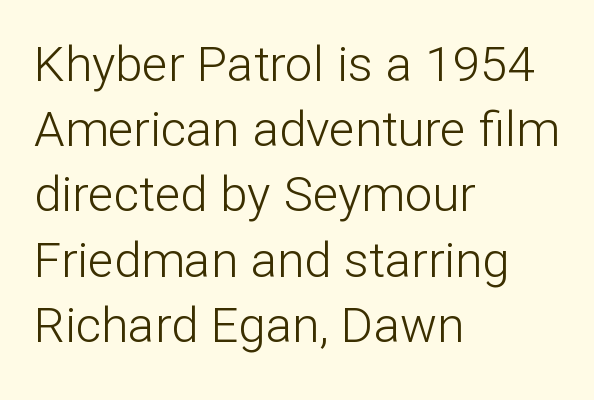
{"serif": "no", "italic": "no", "bold": "no", "weight": "light", "width": "normal", "stroke_contrast": "low", "x_height": "medium", "monospaced": "no", "underline": "no", "align": "left", "line_spacing": "normal", "line_spacing_ratio": 1.33, "letter_spacing": "normal", "letter_spacing_em": 0.0, "glyph_px": 49}
